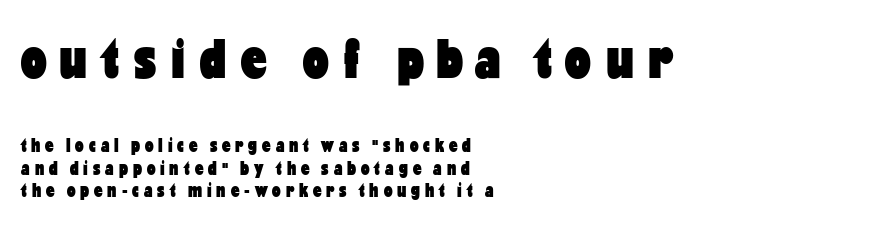
{"serif": "no", "italic": "no", "bold": "yes", "weight": "heavy", "width": "condensed", "stroke_contrast": "low", "x_height": "medium", "monospaced": "no", "underline": "no", "align": "left", "line_spacing_ratio": 1.17, "letter_spacing": "wide", "letter_spacing_em": 0.26, "larger_block": "first", "size_ratio": 3.0, "glyph_px": 57}
